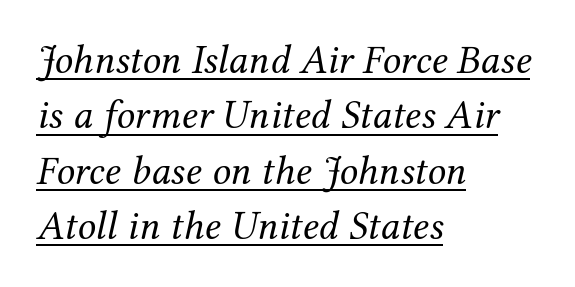
Q: Is the text bold? A: No.
Q: Is the text italic (slanted)? A: Yes, it leans right by about 12 degrees.
Q: Is the typeface a serif or a sans-serif typeface? A: Serif.
Q: Is the text underlined? A: Yes.
Q: How is the paragraph aligned? A: Left-aligned.
Q: Is the spacing between letters normal or unusually wide? A: Normal.
Q: Is the spacing between lines tight, normal or loose? A: Normal.
Q: Width (condensed, normal, or wide)? A: Normal.
Q: Stroke contrast? A: Medium.
Q: x-height? A: Medium.
Q: Monospaced? A: No.
